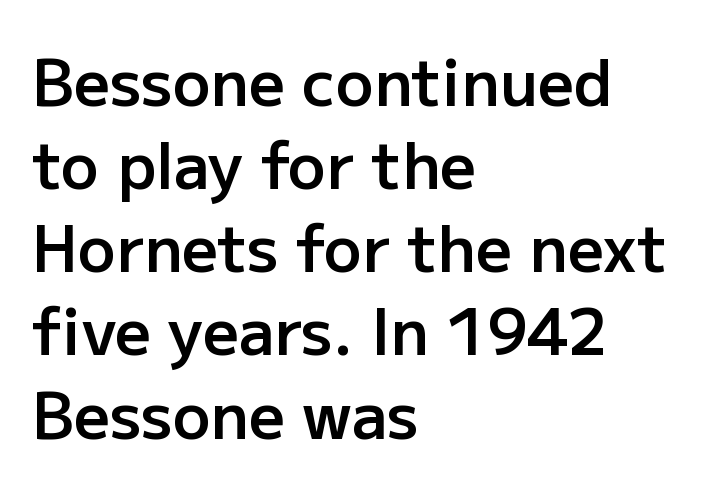
Q: Is the text bold? A: Semi-bold.
Q: Is the text italic (slanted)? A: No, it is upright.
Q: Is the typeface a serif or a sans-serif typeface? A: Sans-serif.
Q: Is the text underlined? A: No.
Q: How is the paragraph aligned? A: Left-aligned.
Q: Is the spacing between letters normal or unusually wide? A: Normal.
Q: Is the spacing between lines tight, normal or loose? A: Normal.
Q: Width (condensed, normal, or wide)? A: Normal.
Q: Stroke contrast? A: Low.
Q: x-height? A: Medium.
Q: Monospaced? A: No.
